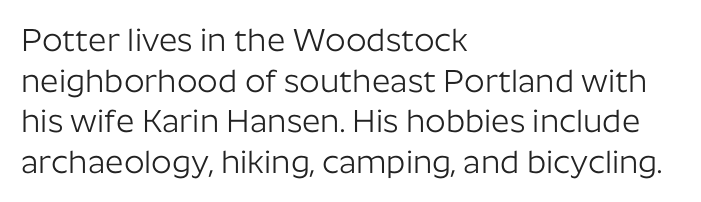
The image shows 32 px light sans-serif type, upright; set left-aligned, normal line spacing (1.27x), normal letter spacing, not underlined; low stroke contrast and a medium x-height.
